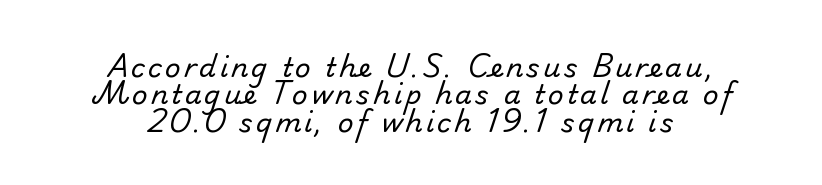
The image shows 27 px text type; set centered, tight line spacing (1.01x), not underlined.
